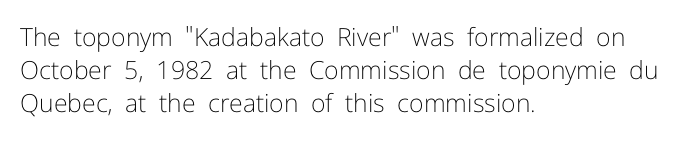
Q: Is the text bold? A: No.
Q: Is the text italic (slanted)? A: No, it is upright.
Q: Is the text underlined? A: No.
Q: How is the paragraph aligned? A: Left-aligned.
Q: Is the spacing between letters normal or unusually wide? A: Normal.
Q: Is the spacing between lines tight, normal or loose? A: Normal.
